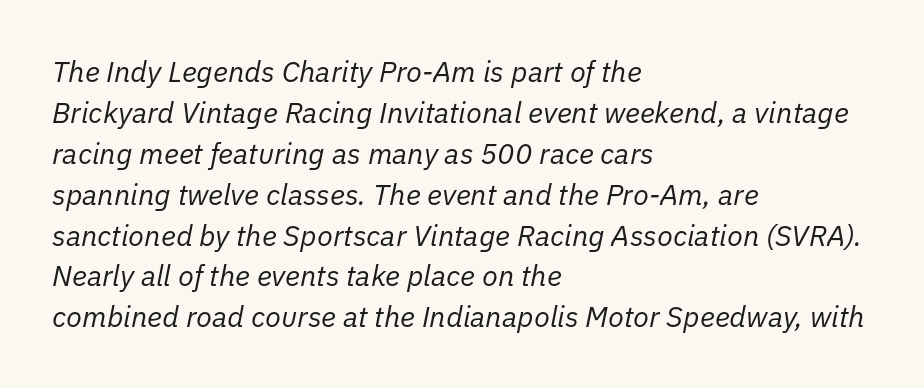
The image shows 29 px regular-weight type, italic (leaning right); set left-aligned, normal line spacing (1.41x), normal letter spacing, not underlined; low stroke contrast and a medium x-height.
